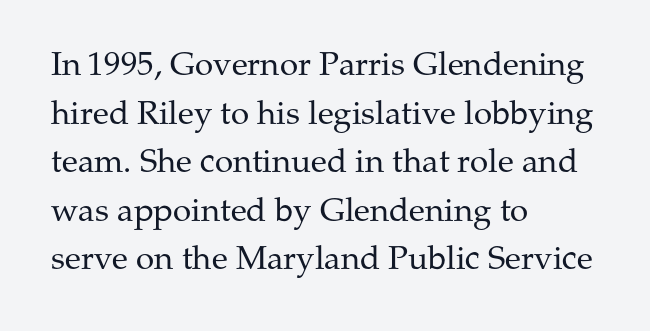
Q: Is the text bold? A: No.
Q: Is the text italic (slanted)? A: No, it is upright.
Q: Is the typeface a serif or a sans-serif typeface? A: Serif.
Q: Is the text underlined? A: No.
Q: How is the paragraph aligned? A: Left-aligned.
Q: Is the spacing between letters normal or unusually wide? A: Normal.
Q: Is the spacing between lines tight, normal or loose? A: Normal.
Q: Width (condensed, normal, or wide)? A: Normal.
Q: Stroke contrast? A: Medium.
Q: x-height? A: Medium.
Q: Monospaced? A: No.
